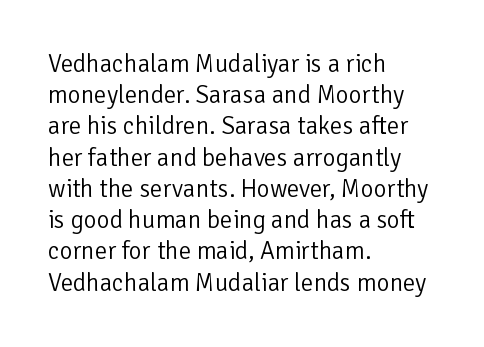
The image shows 25 px text type, upright; set left-aligned, normal line spacing (1.25x), normal letter spacing, not underlined.
